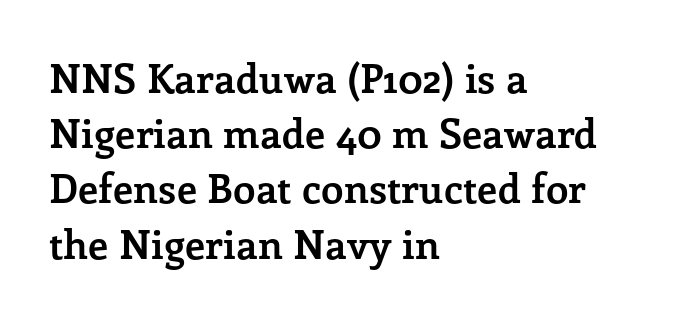
Q: Is the text bold? A: Yes.
Q: Is the text italic (slanted)? A: No, it is upright.
Q: Is the typeface a serif or a sans-serif typeface? A: Serif.
Q: Is the text underlined? A: No.
Q: How is the paragraph aligned? A: Left-aligned.
Q: Is the spacing between letters normal or unusually wide? A: Normal.
Q: Is the spacing between lines tight, normal or loose? A: Normal.
Q: Width (condensed, normal, or wide)? A: Normal.
Q: Stroke contrast? A: Low.
Q: x-height? A: Medium.
Q: Monospaced? A: No.
